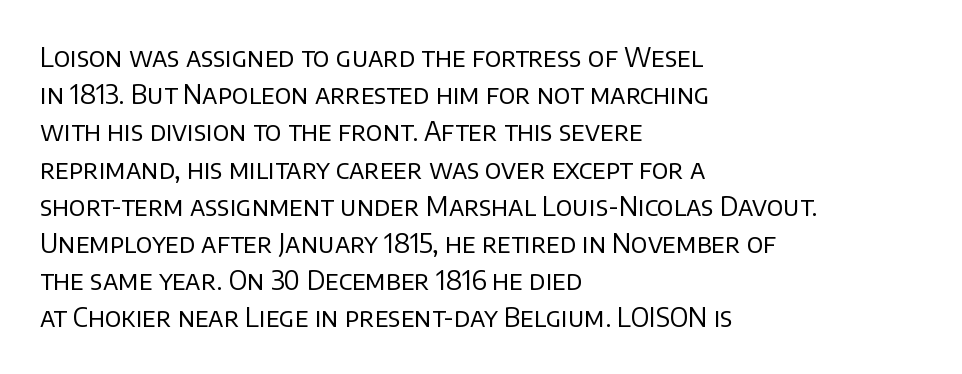
The rendering anchors every line to the left-hand side. A clean baseline with only descenders dipping below it. No chunkiness to these letters — they're not bold. Leading matches the norm, producing a regular column. Ascenders rise straight up at ninety degrees. Nobody touched the tracking dial on this one.
